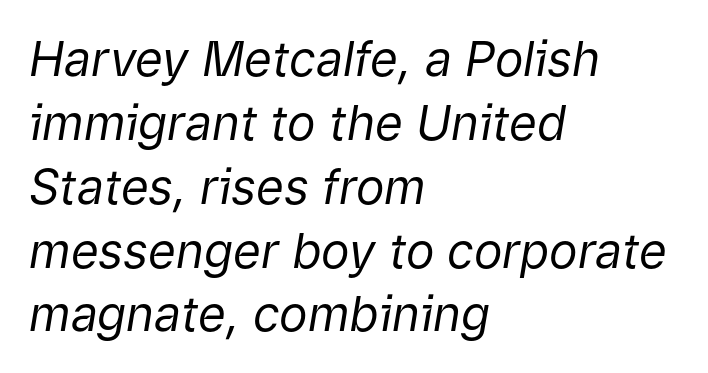
Q: Is the text bold? A: No.
Q: Is the text italic (slanted)? A: Yes, it leans right by about 9 degrees.
Q: Is the text underlined? A: No.
Q: How is the paragraph aligned? A: Left-aligned.
Q: Is the spacing between letters normal or unusually wide? A: Normal.
Q: Is the spacing between lines tight, normal or loose? A: Normal.
Q: Width (condensed, normal, or wide)? A: Normal.
Q: Stroke contrast? A: Low.
Q: x-height? A: Medium.
Q: Monospaced? A: No.
